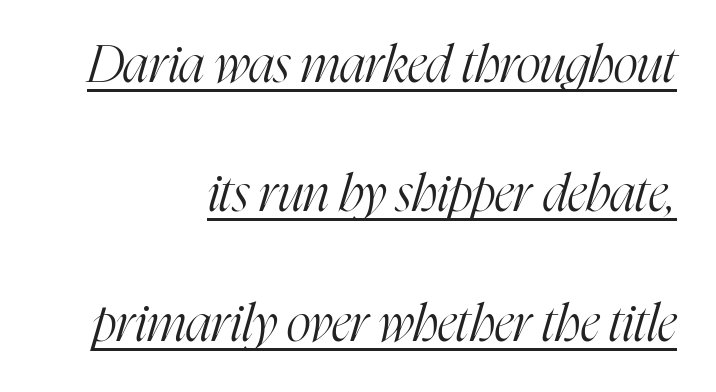
Q: Is the text bold? A: No.
Q: Is the text italic (slanted)? A: Yes, it leans right by about 16 degrees.
Q: Is the typeface a serif or a sans-serif typeface? A: Serif.
Q: Is the text underlined? A: Yes.
Q: How is the paragraph aligned? A: Right-aligned.
Q: Is the spacing between letters normal or unusually wide? A: Normal.
Q: Is the spacing between lines tight, normal or loose? A: Loose.
Q: Width (condensed, normal, or wide)? A: Condensed.
Q: Stroke contrast? A: High.
Q: x-height? A: Medium.
Q: Monospaced? A: No.
